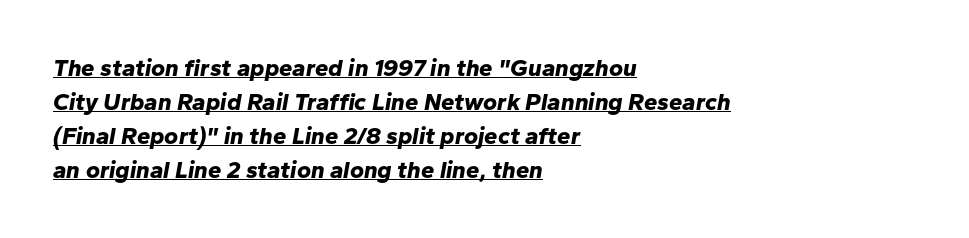
The strokes are fattened all the way to bold. Like a heading marked for emphasis, these lines bear an underscore. Leading matches the norm, producing a regular column. This rendering leaves character spacing at its baseline value. Does the lettering tilt? It does — this is italic.
